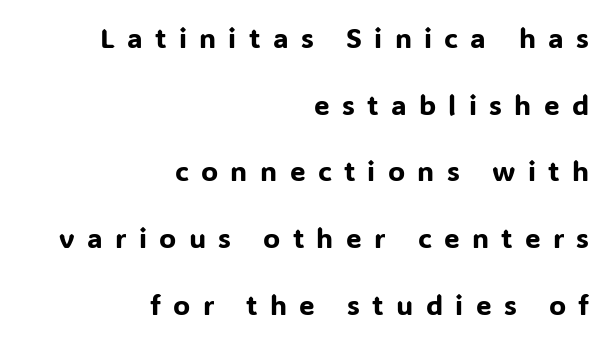
Q: Is the text italic (slanted)? A: No, it is upright.
Q: Is the typeface a serif or a sans-serif typeface? A: Sans-serif.
Q: Is the text underlined? A: No.
Q: How is the paragraph aligned? A: Right-aligned.
Q: Is the spacing between letters normal or unusually wide? A: Unusually wide.
Q: Is the spacing between lines tight, normal or loose? A: Loose.
Q: Width (condensed, normal, or wide)? A: Normal.
Q: Stroke contrast? A: Low.
Q: x-height? A: Medium.
Q: Monospaced? A: No.
